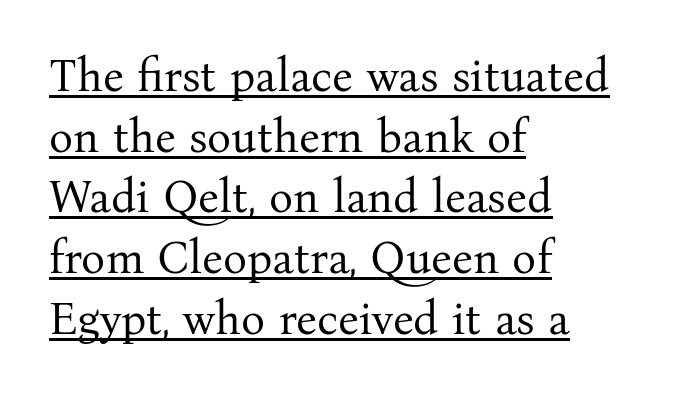
Ascenders rise straight up at ninety degrees. Letterform terminals end in serifs throughout the passage. Visually the block forms a straight wall on the left and a jagged coastline on the right. Notice how a bar underscores the lettering throughout. Weight: in the light-to-regular range.
